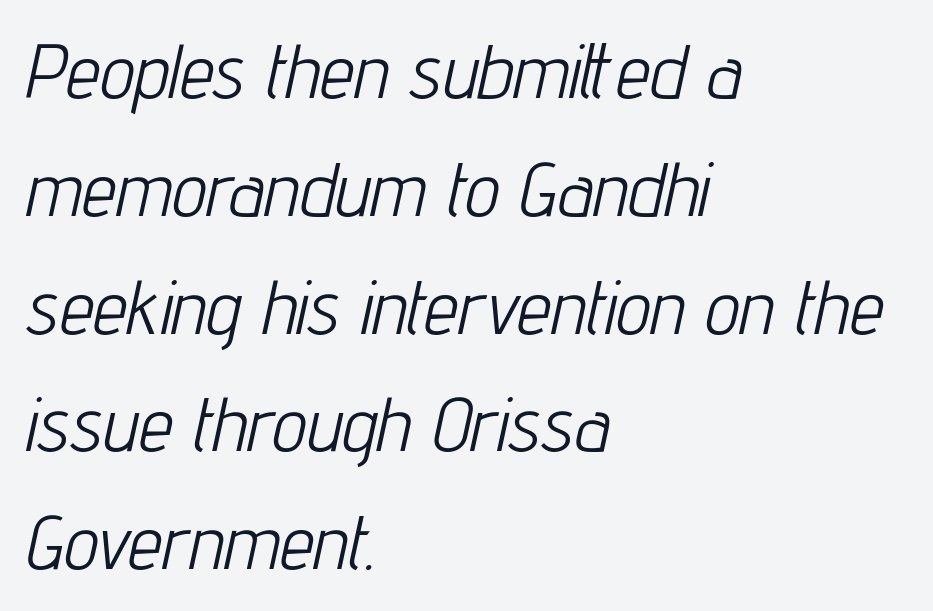
Q: Is the text bold? A: No.
Q: Is the text italic (slanted)? A: Yes, it leans right by about 12 degrees.
Q: Is the text underlined? A: No.
Q: How is the paragraph aligned? A: Left-aligned.
Q: Is the spacing between letters normal or unusually wide? A: Normal.
Q: Is the spacing between lines tight, normal or loose? A: Normal.
Q: Width (condensed, normal, or wide)? A: Condensed.
Q: Stroke contrast? A: Low.
Q: x-height? A: Medium.
Q: Monospaced? A: No.
